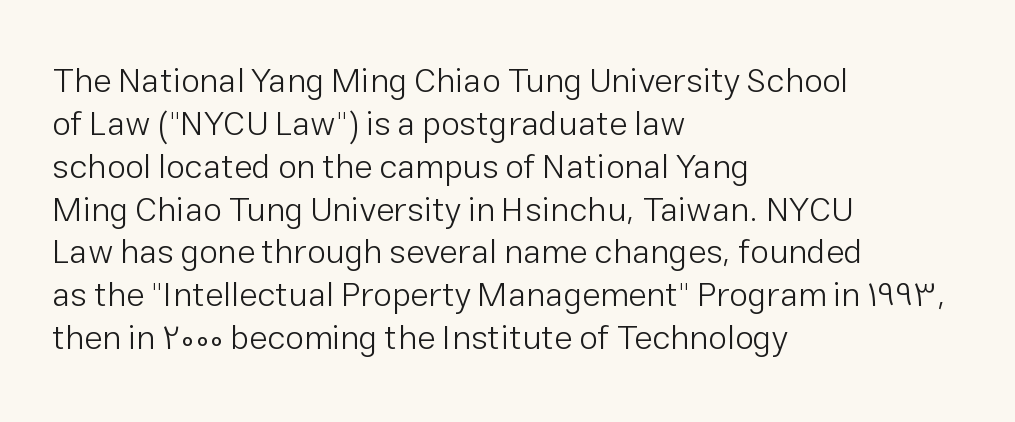
Q: Is the text bold? A: No.
Q: Is the text italic (slanted)? A: No, it is upright.
Q: Is the typeface a serif or a sans-serif typeface? A: Sans-serif.
Q: Is the text underlined? A: No.
Q: How is the paragraph aligned? A: Left-aligned.
Q: Is the spacing between letters normal or unusually wide? A: Normal.
Q: Is the spacing between lines tight, normal or loose? A: Normal.
Q: Width (condensed, normal, or wide)? A: Normal.
Q: Stroke contrast? A: Low.
Q: x-height? A: Medium.
Q: Monospaced? A: No.
